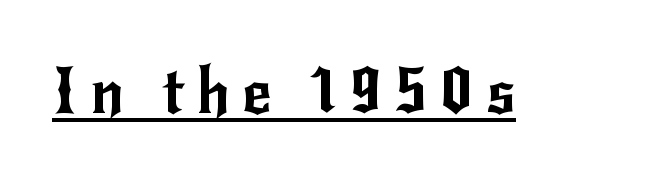
The image shows 64 px sans-serif type, upright; set underlined; low stroke contrast and a small x-height.
